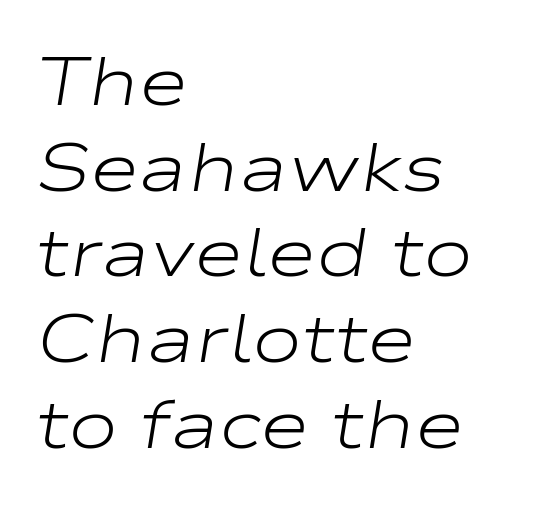
Q: Is the text bold? A: No.
Q: Is the text italic (slanted)? A: Yes, it leans right by about 9 degrees.
Q: Is the text underlined? A: No.
Q: How is the paragraph aligned? A: Left-aligned.
Q: Is the spacing between letters normal or unusually wide? A: Normal.
Q: Is the spacing between lines tight, normal or loose? A: Normal.
Q: Width (condensed, normal, or wide)? A: Wide.
Q: Stroke contrast? A: Low.
Q: x-height? A: Medium.
Q: Monospaced? A: No.
